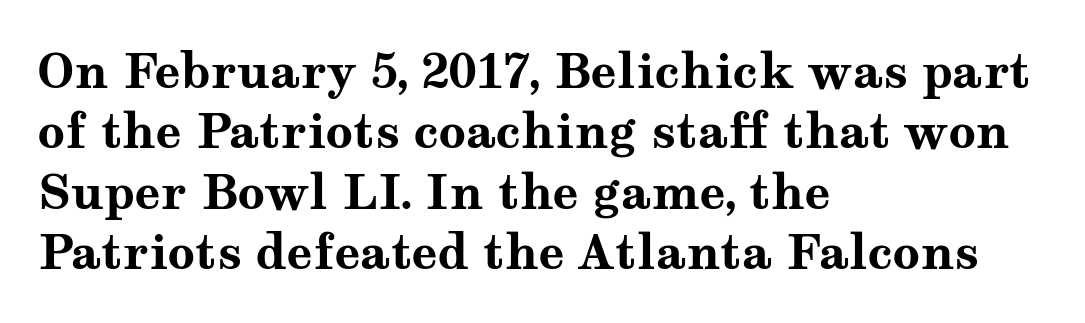
{"serif": "yes", "italic": "no", "bold": "yes", "weight": "bold", "width": "wide", "stroke_contrast": "medium", "x_height": "medium", "monospaced": "no", "underline": "no", "align": "left", "line_spacing": "normal", "line_spacing_ratio": 1.26, "letter_spacing": "normal", "letter_spacing_em": 0.0, "glyph_px": 48}
